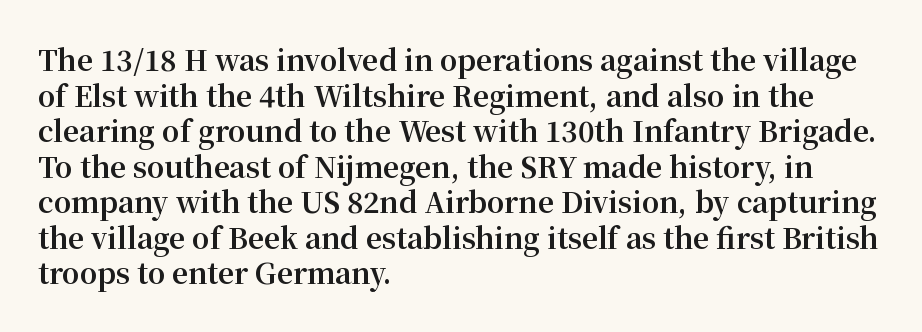
Q: Is the text bold? A: Yes.
Q: Is the text italic (slanted)? A: No, it is upright.
Q: Is the typeface a serif or a sans-serif typeface? A: Serif.
Q: Is the text underlined? A: No.
Q: How is the paragraph aligned? A: Left-aligned.
Q: Is the spacing between letters normal or unusually wide? A: Normal.
Q: Is the spacing between lines tight, normal or loose? A: Normal.
Q: Width (condensed, normal, or wide)? A: Normal.
Q: Stroke contrast? A: Medium.
Q: x-height? A: Medium.
Q: Monospaced? A: No.
